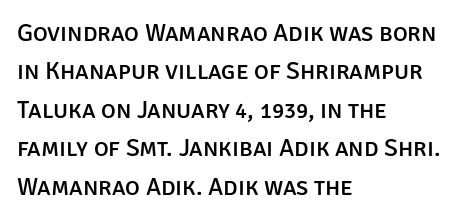
The image shows 25 px text type, upright; set left-aligned, normal line spacing (1.54x), normal letter spacing, not underlined.
